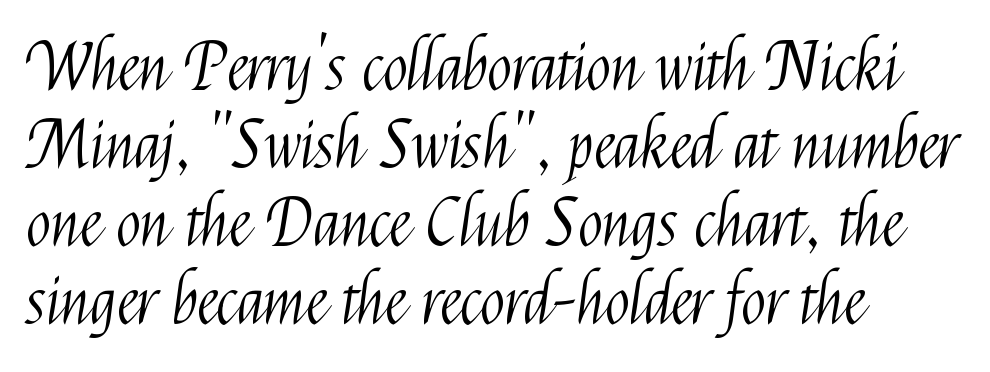
The image shows 65 px light, condensed sans-serif type; set left-aligned, line spacing 1.2x, normal letter spacing, not underlined; medium stroke contrast and a medium x-height.
